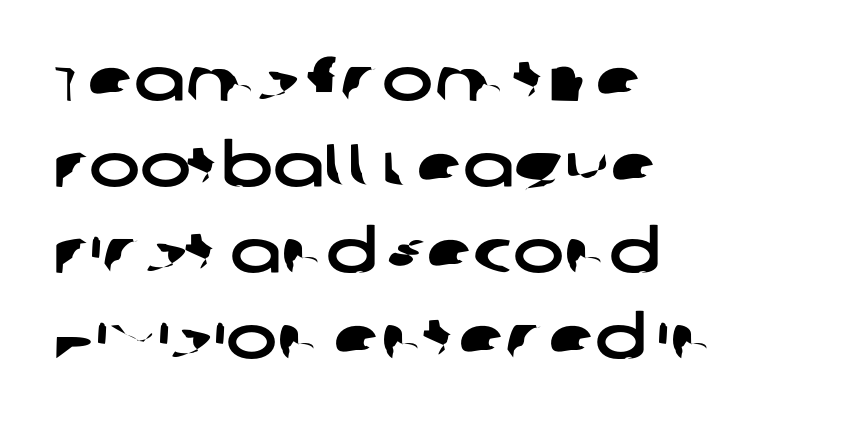
Q: Is the typeface a serif or a sans-serif typeface? A: Sans-serif.
Q: Is the text underlined? A: No.
Q: How is the paragraph aligned? A: Left-aligned.
Q: Is the spacing between letters normal or unusually wide? A: Normal.
Q: Is the spacing between lines tight, normal or loose? A: Normal.
Q: Width (condensed, normal, or wide)? A: Wide.
Q: Stroke contrast? A: Low.
Q: x-height? A: Large.
Q: Monospaced? A: No.
